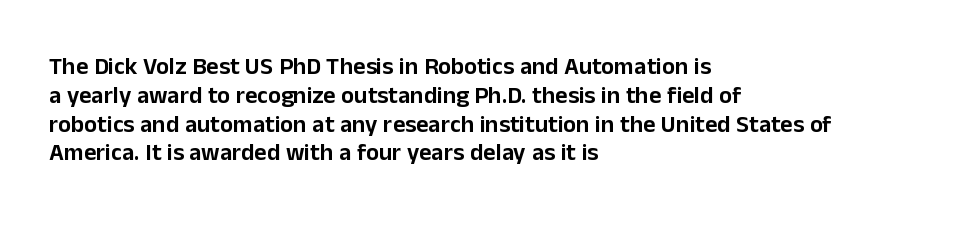
The image shows 24 px text type, upright; set left-aligned, line spacing 1.2x, normal letter spacing, not underlined.
